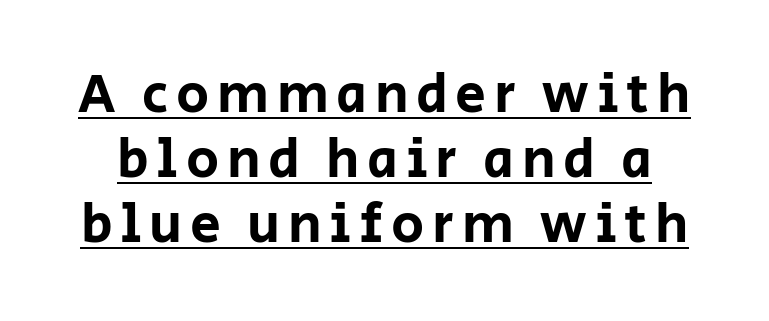
Q: Is the text italic (slanted)? A: No, it is upright.
Q: Is the typeface a serif or a sans-serif typeface? A: Sans-serif.
Q: Is the text underlined? A: Yes.
Q: Width (condensed, normal, or wide)? A: Normal.
Q: Stroke contrast? A: Low.
Q: x-height? A: Large.
Q: Monospaced? A: No.
